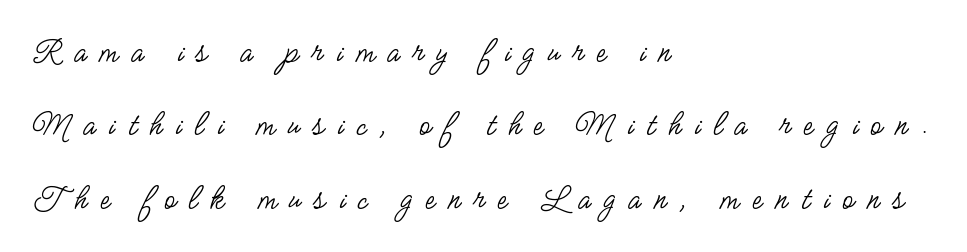
Compared with a typical body face, this is equally light or lighter still. The passage shown stacks its lines with a broad gap. Spacing between characters has been opened up far beyond the box default. This rendering employs a face without finishing strokes, i.e., a sans-serif.
